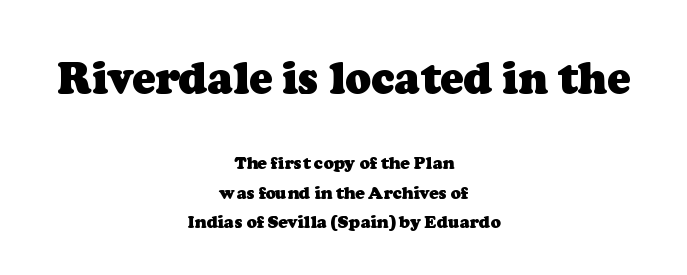
{"serif": "yes", "bold": "yes", "weight": "heavy", "width": "normal", "stroke_contrast": "low", "x_height": "medium", "monospaced": "no", "underline": "no", "align": "center", "line_spacing_ratio": 1.72, "letter_spacing": "normal", "letter_spacing_em": 0.0, "larger_block": "first", "size_ratio": 2.53, "glyph_px": 43}
